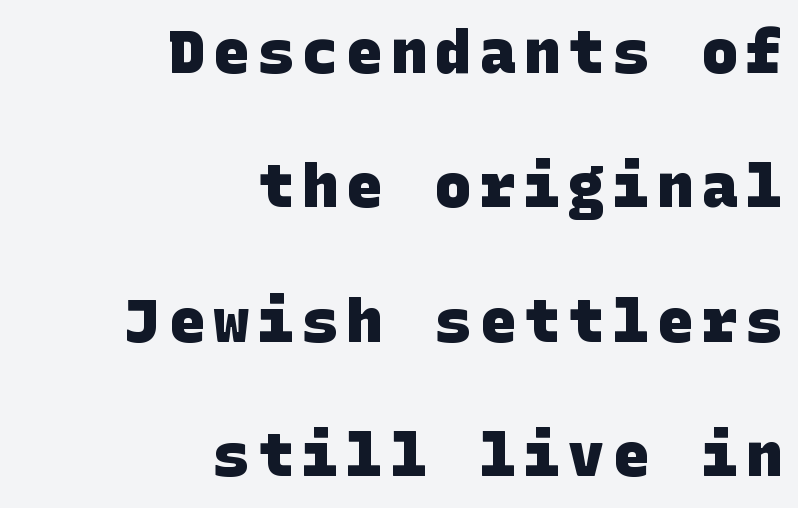
{"serif": "no", "bold": "yes", "weight": "heavy", "width": "normal", "stroke_contrast": "low", "x_height": "large", "underline": "no", "align": "right", "line_spacing": "loose", "line_spacing_ratio": 2.24, "glyph_px": 60}
